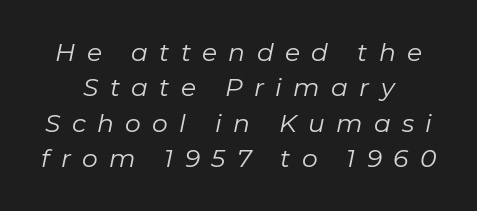
Q: Is the text bold? A: No.
Q: Is the text italic (slanted)? A: Yes, it leans right by about 11 degrees.
Q: Is the text underlined? A: No.
Q: How is the paragraph aligned? A: Centered.
Q: Is the spacing between letters normal or unusually wide? A: Unusually wide.
Q: Is the spacing between lines tight, normal or loose? A: Normal.
